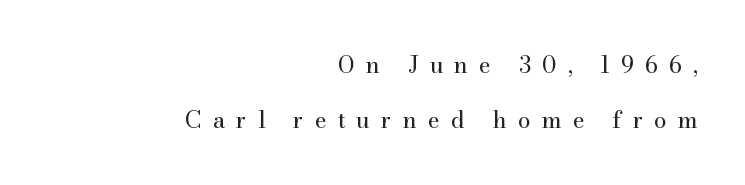
Q: Is the text bold? A: No.
Q: Is the text italic (slanted)? A: No, it is upright.
Q: Is the text underlined? A: No.
Q: How is the paragraph aligned? A: Right-aligned.
Q: Is the spacing between letters normal or unusually wide? A: Unusually wide.
Q: Is the spacing between lines tight, normal or loose? A: Loose.
